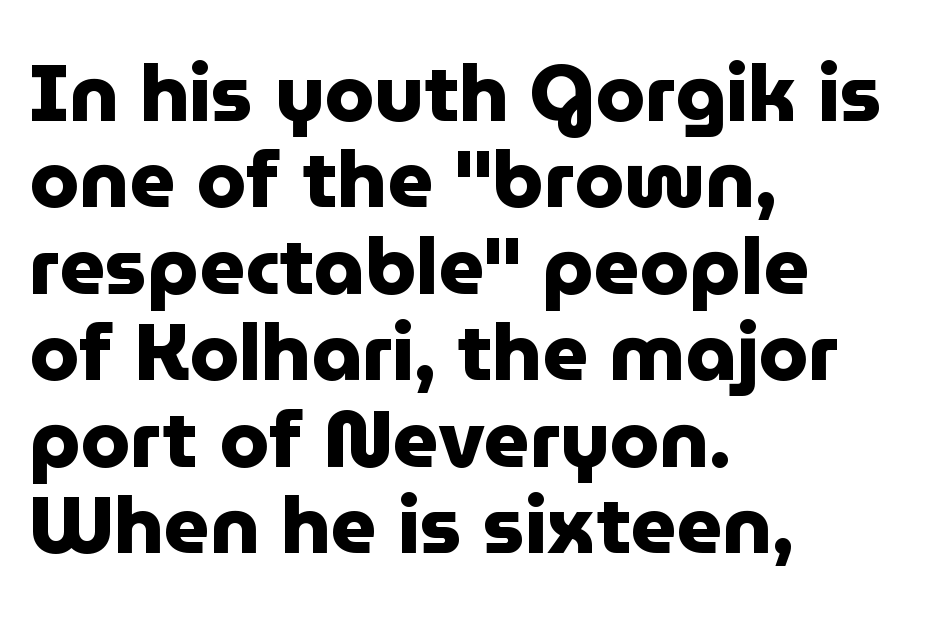
The strokes are fattened all the way to bold. Each letter keeps its own natural width here, so spacing adapts to shape. I'd call this a sans setting — the letters go barefoot. Does the copy run flush right? No — it runs flush left. Tall strokes in this sample are plumb rather than angled. The words here are not underlined.
